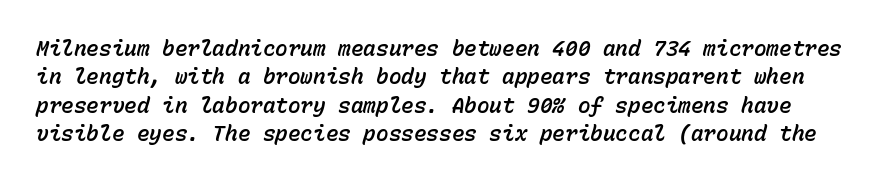
{"italic": "yes", "lean": "right", "slant_degrees": 15, "underline": "no", "line_spacing": "normal", "line_spacing_ratio": 1.35, "letter_spacing": "normal", "letter_spacing_em": 0.0, "glyph_px": 21}
